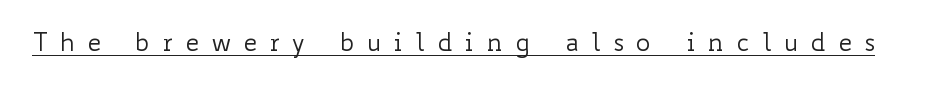
The image shows 25 px text type, upright; set unusually wide letter spacing (+0.47 em), underlined.
